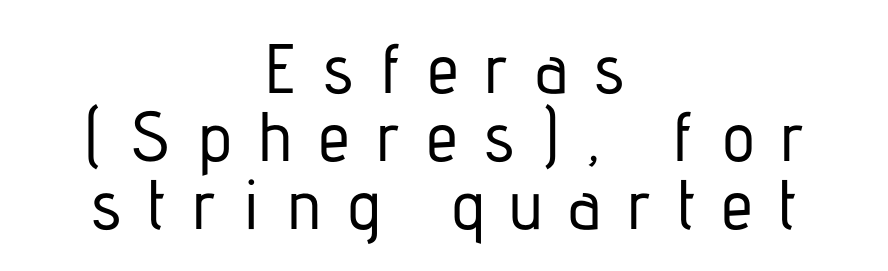
{"serif": "no", "italic": "no", "width": "condensed", "stroke_contrast": "low", "x_height": "medium", "monospaced": "no", "underline": "no", "align": "center", "line_spacing": "tight", "line_spacing_ratio": 0.97, "letter_spacing": "wide", "letter_spacing_em": 0.38, "glyph_px": 70}
